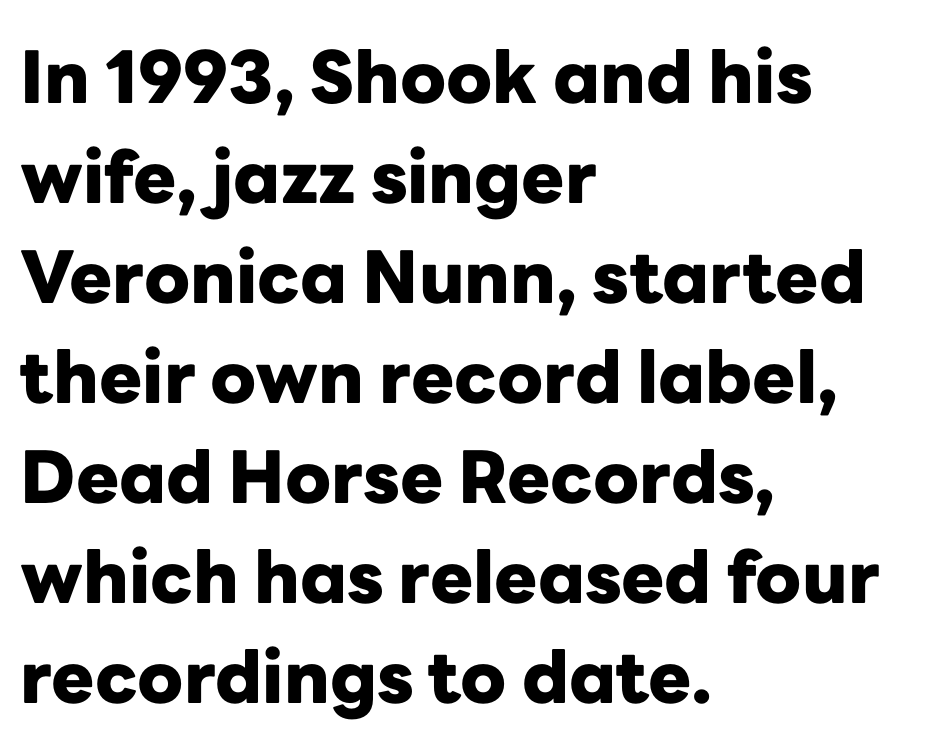
{"serif": "no", "italic": "no", "bold": "yes", "weight": "heavy", "width": "normal", "stroke_contrast": "low", "x_height": "medium", "monospaced": "no", "underline": "no", "align": "left", "line_spacing": "normal", "line_spacing_ratio": 1.39, "letter_spacing": "normal", "letter_spacing_em": 0.0, "glyph_px": 72}
